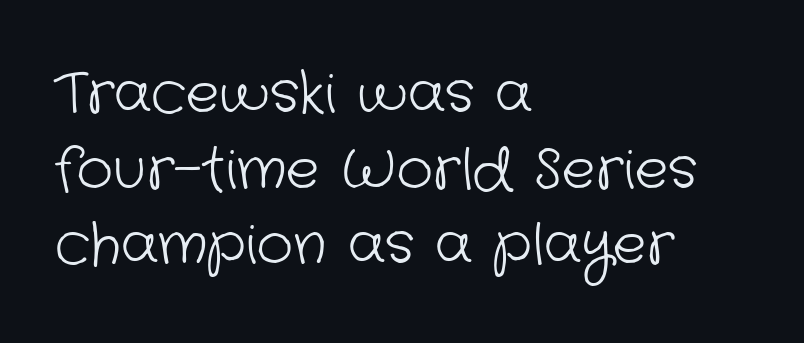
A sans-serif font was chosen for this passage. A light-to-regular cut is what we see here. Leading matches the norm, producing a regular column. These lines are set flush left with a ragged right edge. The rendering keeps characters at their native spacing.
